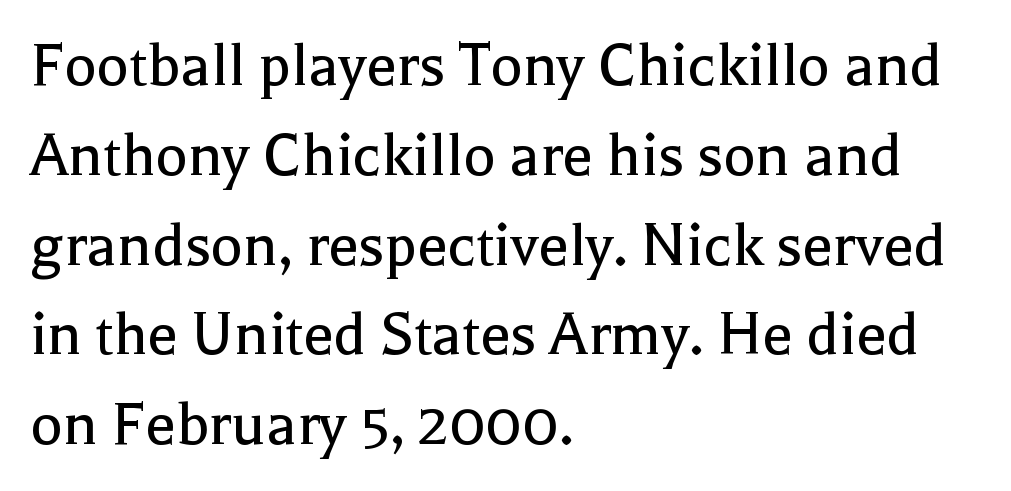
Q: Is the text bold? A: No.
Q: Is the text italic (slanted)? A: No, it is upright.
Q: Is the typeface a serif or a sans-serif typeface? A: Serif.
Q: Is the text underlined? A: No.
Q: How is the paragraph aligned? A: Left-aligned.
Q: Is the spacing between letters normal or unusually wide? A: Normal.
Q: Is the spacing between lines tight, normal or loose? A: Normal.
Q: Width (condensed, normal, or wide)? A: Normal.
Q: x-height? A: Medium.
Q: Monospaced? A: No.
